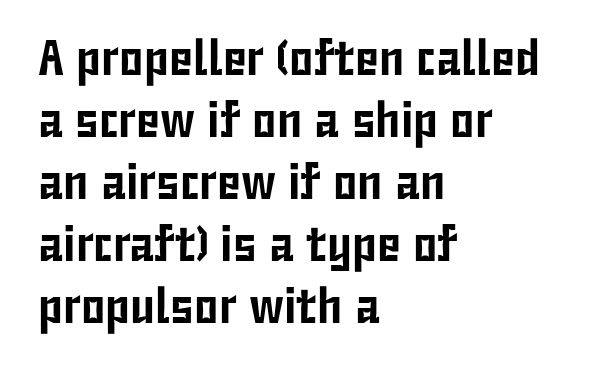
Q: Is the text italic (slanted)? A: No, it is upright.
Q: Is the typeface a serif or a sans-serif typeface? A: Sans-serif.
Q: Is the text underlined? A: No.
Q: How is the paragraph aligned? A: Left-aligned.
Q: Is the spacing between letters normal or unusually wide? A: Normal.
Q: Width (condensed, normal, or wide)? A: Condensed.
Q: Stroke contrast? A: Low.
Q: x-height? A: Medium.
Q: Monospaced? A: No.
